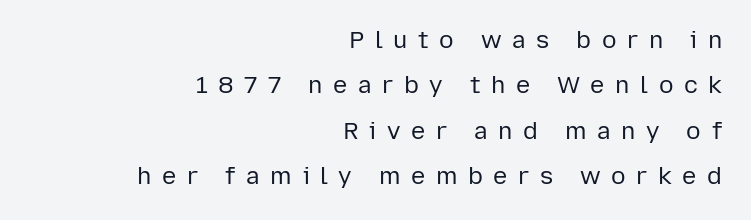
Q: Is the text bold? A: No.
Q: Is the text italic (slanted)? A: No, it is upright.
Q: Is the text underlined? A: No.
Q: How is the paragraph aligned? A: Right-aligned.
Q: Is the spacing between letters normal or unusually wide? A: Unusually wide.
